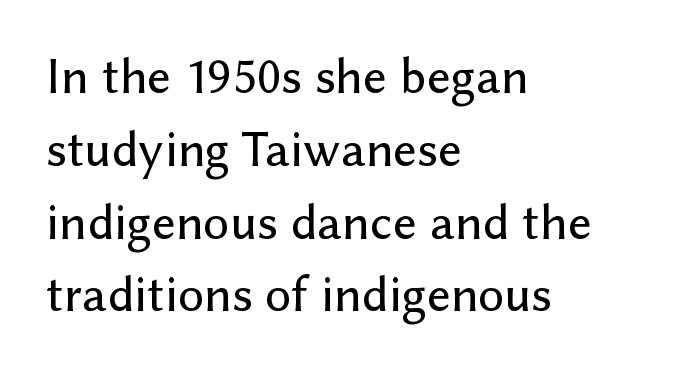
Q: Is the text italic (slanted)? A: No, it is upright.
Q: Is the typeface a serif or a sans-serif typeface? A: Sans-serif.
Q: Is the text underlined? A: No.
Q: How is the paragraph aligned? A: Left-aligned.
Q: Is the spacing between letters normal or unusually wide? A: Normal.
Q: Is the spacing between lines tight, normal or loose? A: Normal.
Q: Width (condensed, normal, or wide)? A: Normal.
Q: Stroke contrast? A: Low.
Q: x-height? A: Medium.
Q: Monospaced? A: No.
